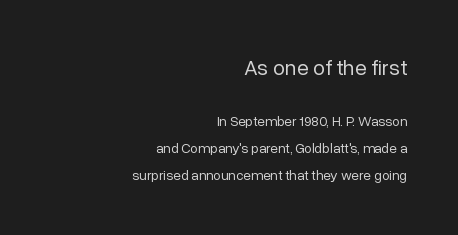
A clean baseline with only descenders dipping below it. Italic? Not at all — the glyphs are vertical. Stroke mass is kept to a normal reading level or below. Alignment: flush right.
